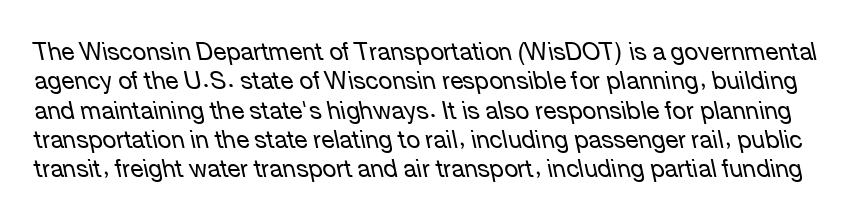
Q: Is the text bold? A: No.
Q: Is the text italic (slanted)? A: Yes, it leans left by about 12 degrees.
Q: Is the text underlined? A: No.
Q: Is the spacing between letters normal or unusually wide? A: Normal.
